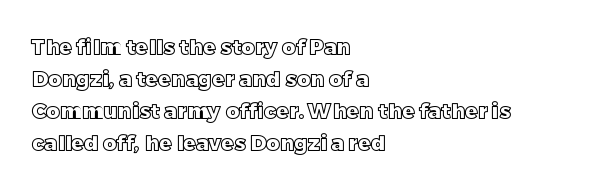
{"italic": "no", "underline": "no", "align": "left", "line_spacing": "normal", "line_spacing_ratio": 1.53, "letter_spacing": "normal", "letter_spacing_em": 0.0, "glyph_px": 21}
